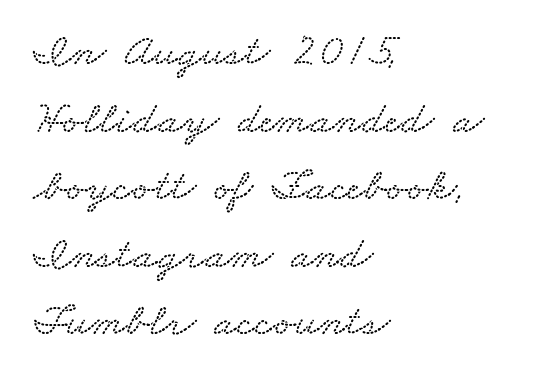
The image shows 46 px wide type; set left-aligned, normal line spacing (1.47x), normal letter spacing, not underlined; low stroke contrast and a small x-height.
